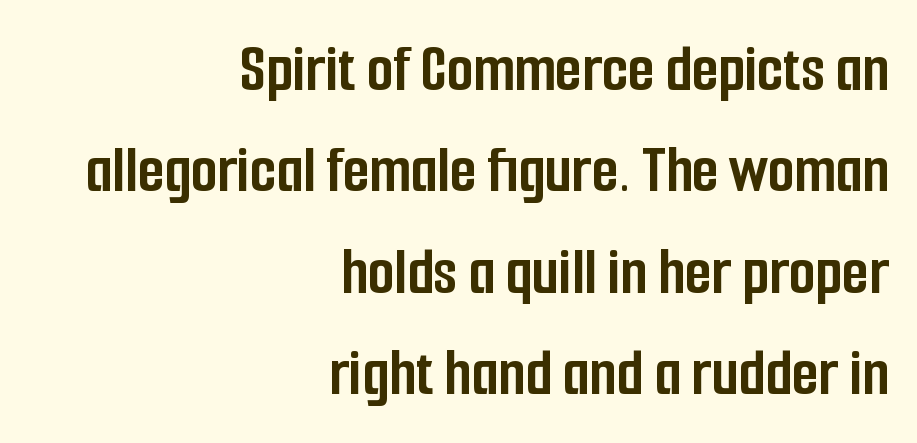
The image shows 68 px semibold, condensed sans-serif type, upright; set right-aligned, normal line spacing (1.49x), normal letter spacing, not underlined; low stroke contrast and a medium x-height.
